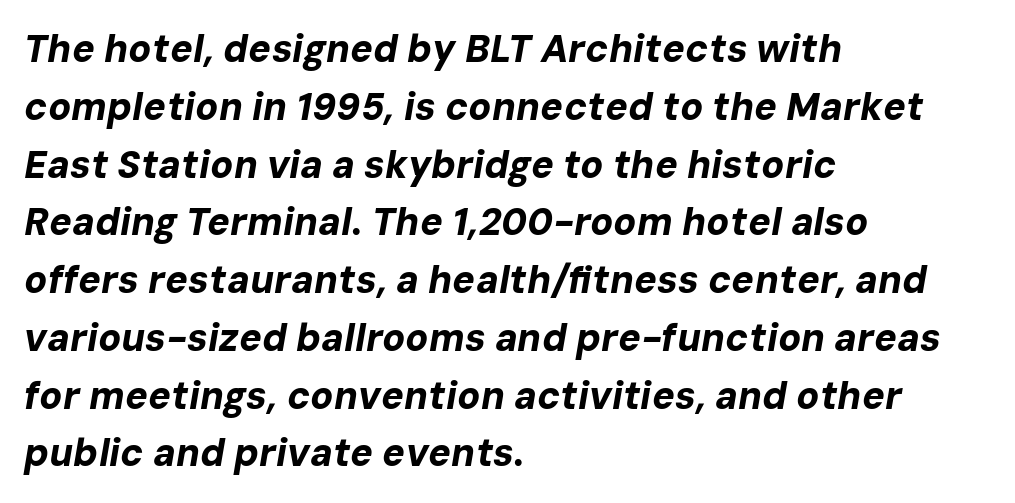
Q: Is the text bold? A: Yes.
Q: Is the text italic (slanted)? A: Yes, it leans right by about 10 degrees.
Q: Is the text underlined? A: No.
Q: How is the paragraph aligned? A: Left-aligned.
Q: Is the spacing between letters normal or unusually wide? A: Normal.
Q: Is the spacing between lines tight, normal or loose? A: Normal.
Q: Width (condensed, normal, or wide)? A: Normal.
Q: Stroke contrast? A: Low.
Q: x-height? A: Medium.
Q: Monospaced? A: No.
